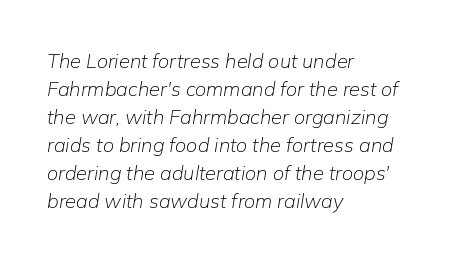
No letter is thick-stroked: the sample isn't bold. What's the leading like? Ordinary, nothing unusual. A typesetter would mark this as italic. Between one letter and the next there's only the usual sliver of space.
